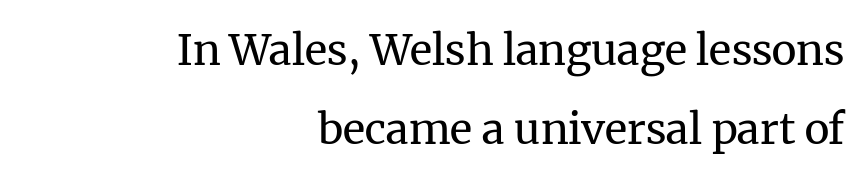
The image shows 42 px regular-weight serif type, upright; set right-aligned, line spacing 1.89x, normal letter spacing, not underlined; medium stroke contrast and a medium x-height.
